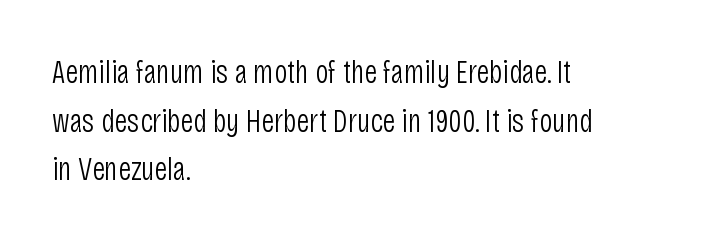
Q: Is the text bold? A: No.
Q: Is the text italic (slanted)? A: No, it is upright.
Q: Is the typeface a serif or a sans-serif typeface? A: Sans-serif.
Q: Is the text underlined? A: No.
Q: How is the paragraph aligned? A: Left-aligned.
Q: Is the spacing between letters normal or unusually wide? A: Normal.
Q: Is the spacing between lines tight, normal or loose? A: Normal.
Q: Width (condensed, normal, or wide)? A: Condensed.
Q: Stroke contrast? A: Low.
Q: x-height? A: Large.
Q: Monospaced? A: No.
